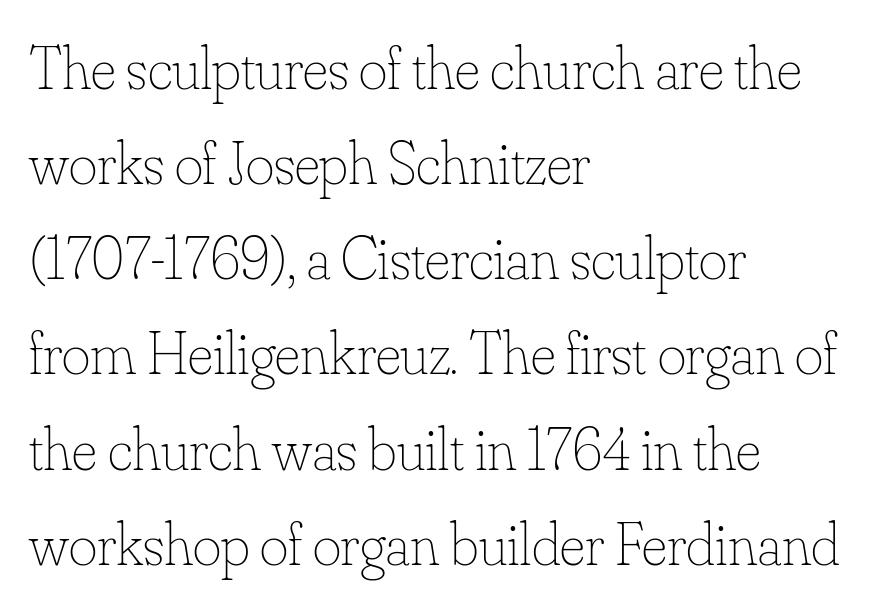
Q: Is the text bold? A: No.
Q: Is the text italic (slanted)? A: No, it is upright.
Q: Is the text underlined? A: No.
Q: How is the paragraph aligned? A: Left-aligned.
Q: Is the spacing between letters normal or unusually wide? A: Normal.
Q: Is the spacing between lines tight, normal or loose? A: Normal.
Q: Width (condensed, normal, or wide)? A: Normal.
Q: Stroke contrast? A: Low.
Q: x-height? A: Small.
Q: Monospaced? A: No.
